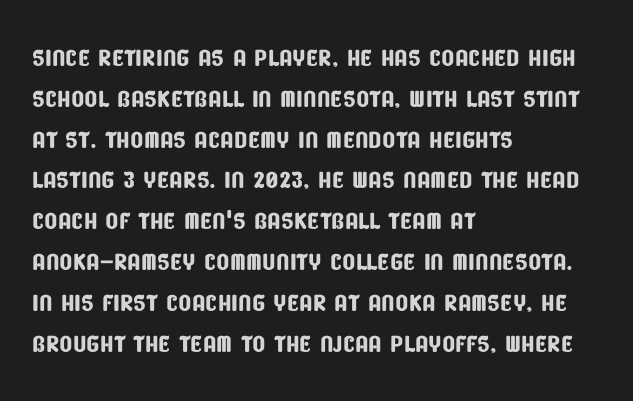
Q: Is the typeface a serif or a sans-serif typeface? A: Sans-serif.
Q: Is the text underlined? A: No.
Q: How is the paragraph aligned? A: Left-aligned.
Q: Is the spacing between letters normal or unusually wide? A: Normal.
Q: Width (condensed, normal, or wide)? A: Condensed.
Q: Stroke contrast? A: Low.
Q: x-height? A: Large.
Q: Monospaced? A: No.
